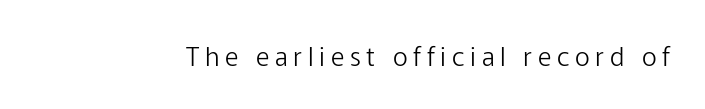
The image shows 26 px text type, upright; set unusually wide letter spacing (+0.22 em), not underlined.
